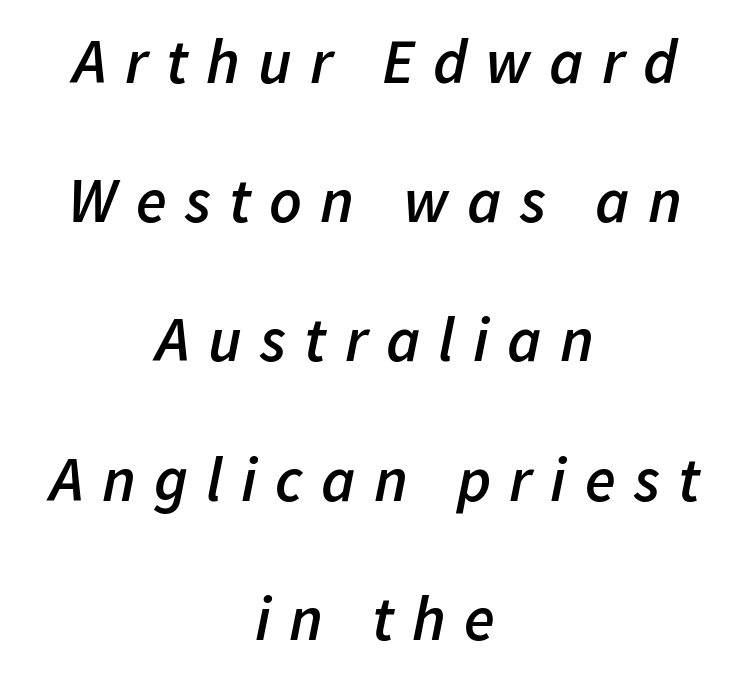
Unmarked baselines from the first word to the last. Character widths vary here, with narrow letters taking less room than wide ones. The horizontal fit of the characters is loose and conspicuously gappy. Slant detected: the letters are inclined. Bold? Not quite — semibold, heavier than regular but stopping short. Notice the wide empty band between every row — that's loose leading.
